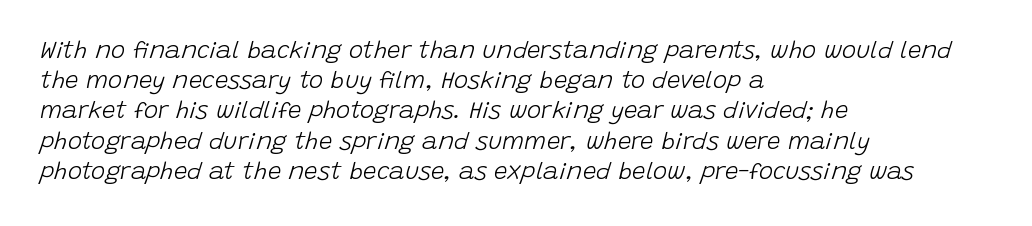
The image shows 24 px text type, italic (leaning right); set left-aligned, normal line spacing (1.26x), normal letter spacing, not underlined.
